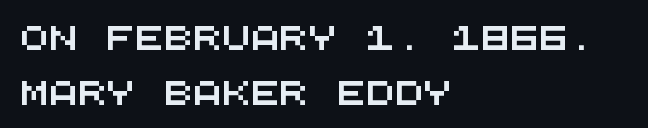
Letters rest on an invisible, unmarked baseline. Teacher's note: observe the even left margin — that is flush-left alignment. Standard letterfit; no display-style spreading of the glyphs. Line spacing here is loose.
